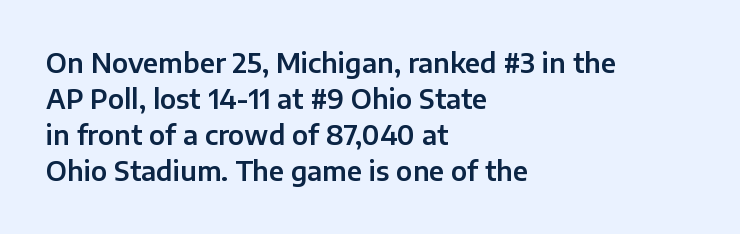
The image shows 26 px text type, upright; set left-aligned, normal line spacing (1.39x), normal letter spacing, not underlined.
